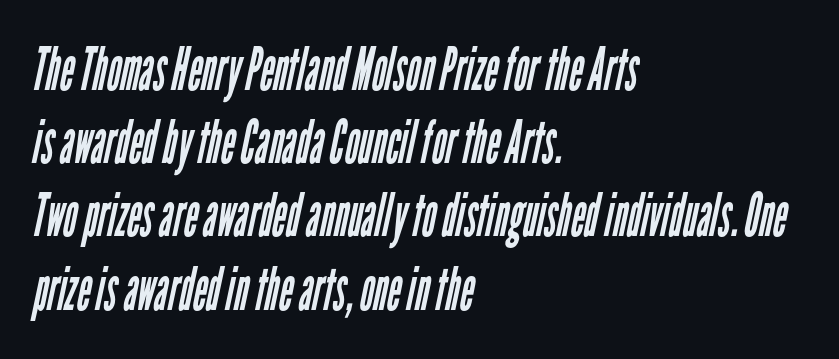
Q: Is the text bold? A: No.
Q: Is the typeface a serif or a sans-serif typeface? A: Sans-serif.
Q: Is the text underlined? A: No.
Q: How is the paragraph aligned? A: Left-aligned.
Q: Is the spacing between letters normal or unusually wide? A: Normal.
Q: Width (condensed, normal, or wide)? A: Condensed.
Q: Stroke contrast? A: Low.
Q: x-height? A: Medium.
Q: Monospaced? A: No.
